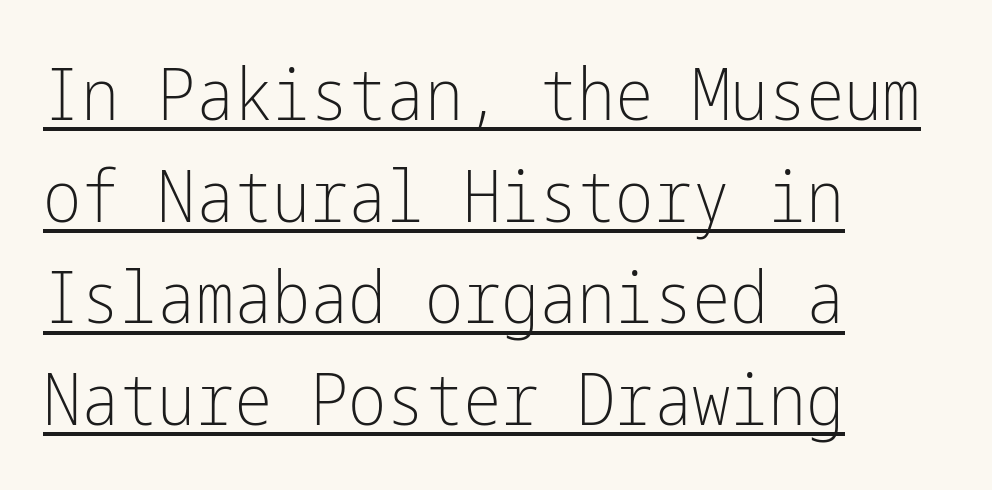
The strokes carry an ordinary text weight at most. Alignment: flush left. How are the letters spaced? Ordinarily, with no added tracking. Designer's note — italics off, roman on. Is there an underline? Yes — a line sits under the letters. What kind of face is this? One without serifs — a sans.
